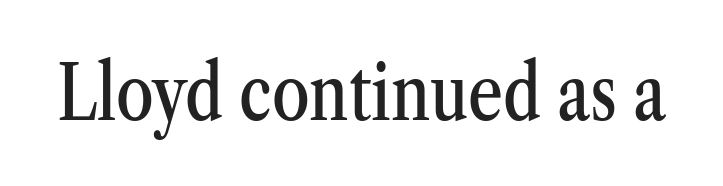
Q: Is the text italic (slanted)? A: No, it is upright.
Q: Is the typeface a serif or a sans-serif typeface? A: Serif.
Q: Is the text underlined? A: No.
Q: Is the spacing between letters normal or unusually wide? A: Normal.
Q: Width (condensed, normal, or wide)? A: Condensed.
Q: Stroke contrast? A: Medium.
Q: x-height? A: Medium.
Q: Monospaced? A: No.
